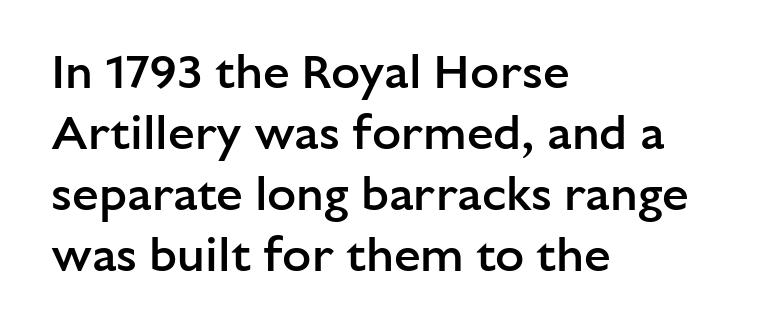
{"serif": "no", "italic": "no", "bold": "semi", "weight": "semibold", "width": "normal", "stroke_contrast": "low", "x_height": "medium", "monospaced": "no", "underline": "no", "align": "left", "line_spacing": "normal", "line_spacing_ratio": 1.27, "letter_spacing": "normal", "letter_spacing_em": 0.0, "glyph_px": 48}
